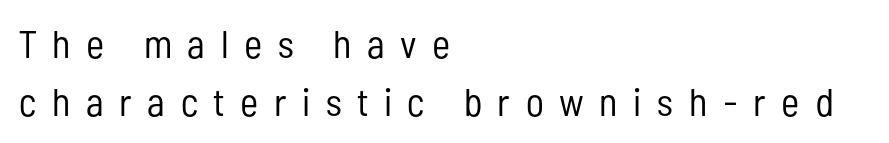
Q: Is the text bold? A: No.
Q: Is the text italic (slanted)? A: No, it is upright.
Q: Is the typeface a serif or a sans-serif typeface? A: Sans-serif.
Q: Is the text underlined? A: No.
Q: How is the paragraph aligned? A: Left-aligned.
Q: Is the spacing between letters normal or unusually wide? A: Unusually wide.
Q: Is the spacing between lines tight, normal or loose? A: Normal.
Q: Width (condensed, normal, or wide)? A: Condensed.
Q: Stroke contrast? A: Low.
Q: x-height? A: Medium.
Q: Monospaced? A: No.
